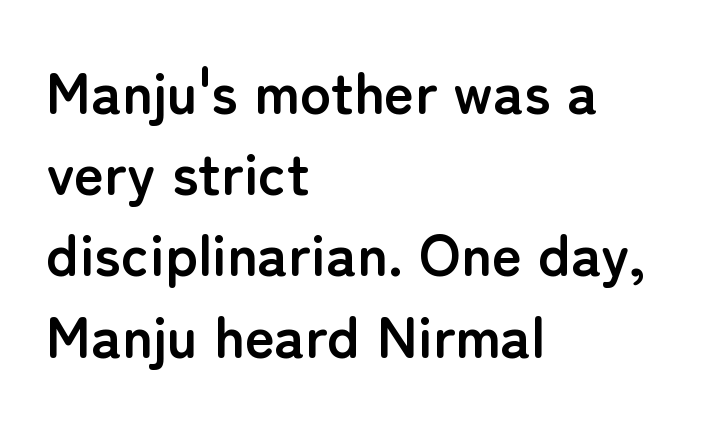
{"serif": "no", "italic": "no", "bold": "yes", "weight": "semibold", "width": "normal", "stroke_contrast": "low", "x_height": "medium", "monospaced": "no", "underline": "no", "align": "left", "line_spacing": "normal", "line_spacing_ratio": 1.4, "letter_spacing": "normal", "letter_spacing_em": 0.0, "glyph_px": 58}
